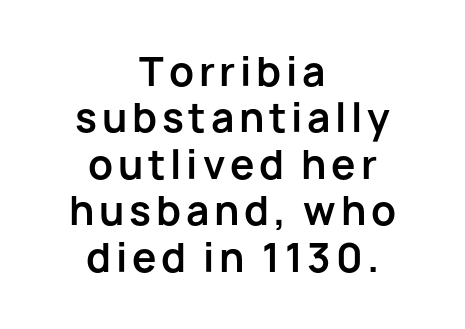
Q: Is the text bold? A: Yes.
Q: Is the text italic (slanted)? A: No, it is upright.
Q: Is the typeface a serif or a sans-serif typeface? A: Sans-serif.
Q: Is the text underlined? A: No.
Q: How is the paragraph aligned? A: Centered.
Q: Width (condensed, normal, or wide)? A: Normal.
Q: Stroke contrast? A: Low.
Q: x-height? A: Medium.
Q: Monospaced? A: No.
